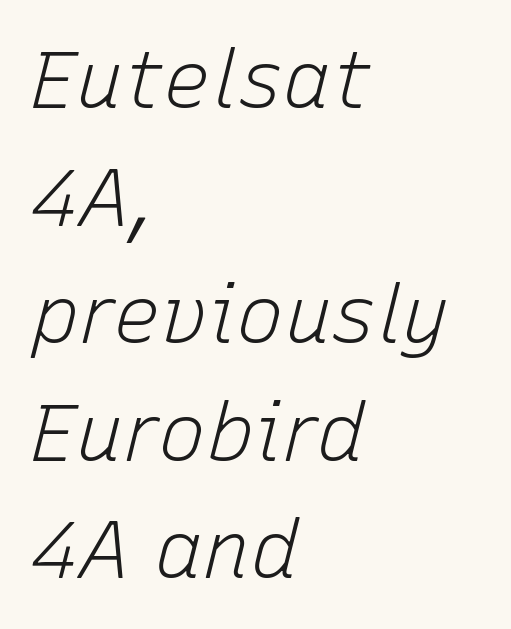
{"italic": "yes", "lean": "right", "slant_degrees": 15, "bold": "no", "weight": "light", "width": "normal", "stroke_contrast": "low", "x_height": "medium", "monospaced": "no", "underline": "no", "align": "left", "line_spacing": "normal", "line_spacing_ratio": 1.47, "letter_spacing": "normal", "letter_spacing_em": 0.0, "glyph_px": 80}
